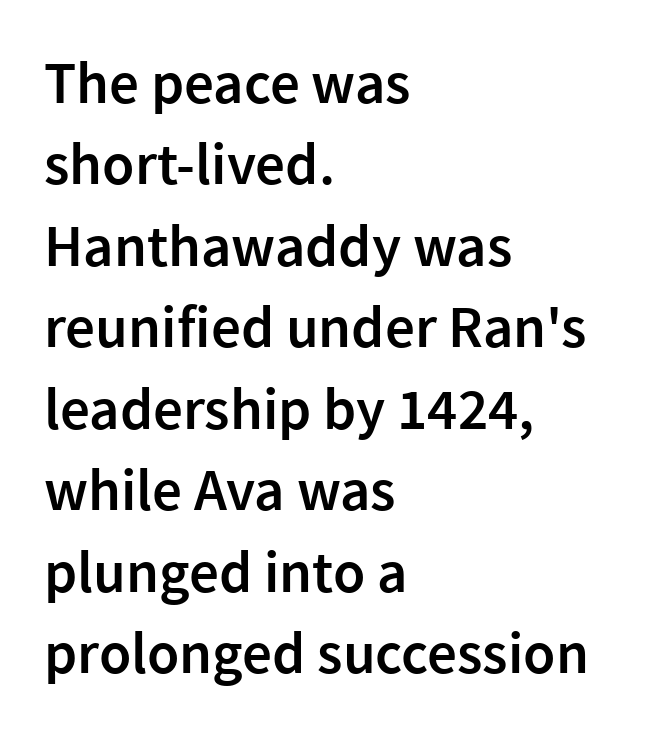
The image shows 59 px semibold sans-serif type, upright; set left-aligned, normal line spacing (1.38x), normal letter spacing, not underlined; a medium x-height.
